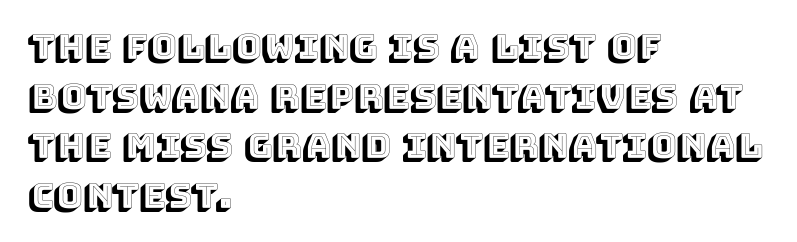
Underlining? Definitely not there. This sample has the flowing, uneven cadence of proportional lettering. How are the letters spaced? Ordinarily, with no added tracking. A classic flush-left, rag-right setting is used for this passage.
